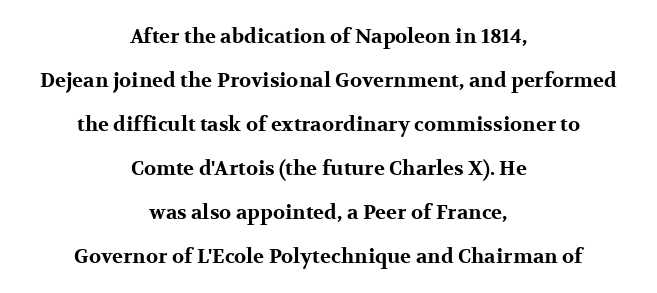
The image shows 20 px bold type, upright; set centered, loose line spacing (2.2x), normal letter spacing, not underlined.
